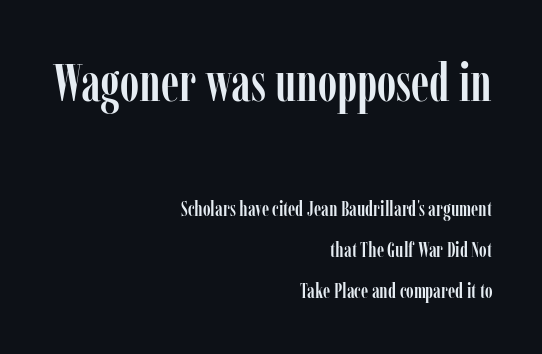
{"serif": "yes", "italic": "no", "width": "condensed", "stroke_contrast": "low", "x_height": "medium", "monospaced": "no", "underline": "no", "align": "right", "line_spacing": "loose", "line_spacing_ratio": 1.95, "letter_spacing": "normal", "letter_spacing_em": 0.0, "larger_block": "first", "size_ratio": 2.52, "glyph_px": 53}
